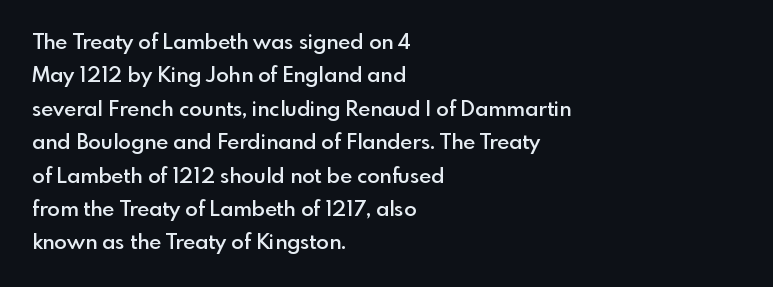
The image shows 21 px text type, upright; set left-aligned, normal line spacing (1.59x), normal letter spacing, not underlined.
